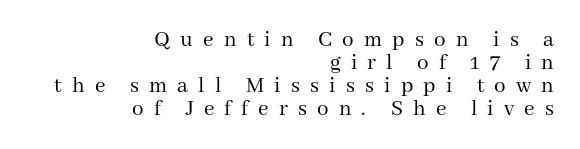
{"italic": "no", "bold": "no", "underline": "no", "align": "right", "line_spacing": "tight", "line_spacing_ratio": 1.0, "letter_spacing": "wide", "letter_spacing_em": 0.44, "glyph_px": 23}
